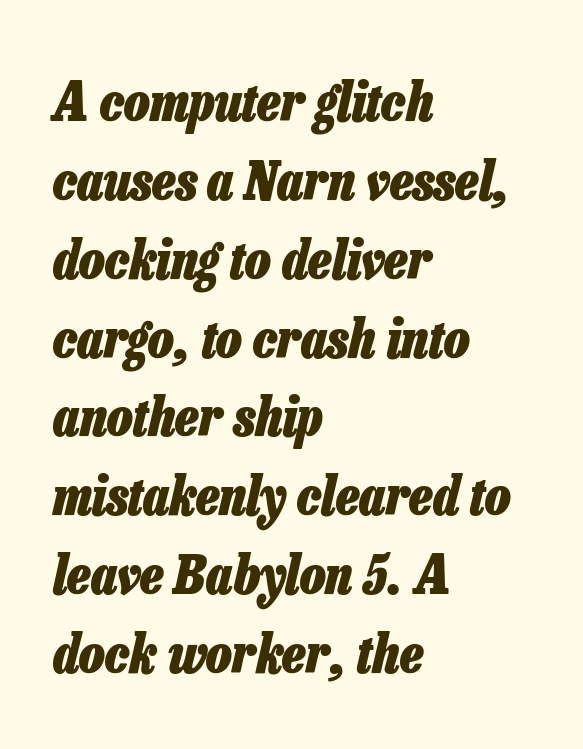
Compared with typical paragraphs, the rows here are spaced about the same. These lines were composed using italics. Pretty heavy lettering here — definitely bold. The setting favours the left margin, as ordinary paragraphs usually do. Students, note that the glyphs here touch the page at normal intervals. Beneath every word, the page is bare.
